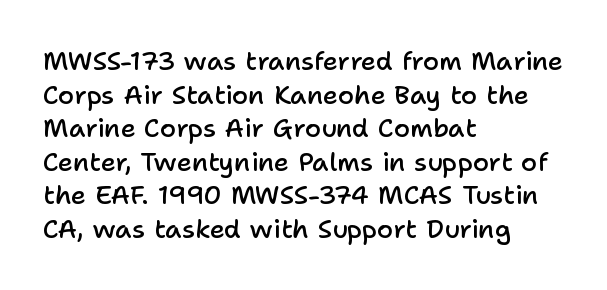
Q: Is the text bold? A: Semi-bold.
Q: Is the text italic (slanted)? A: No, it is upright.
Q: Is the text underlined? A: No.
Q: How is the paragraph aligned? A: Left-aligned.
Q: Is the spacing between letters normal or unusually wide? A: Normal.
Q: Is the spacing between lines tight, normal or loose? A: Normal.
